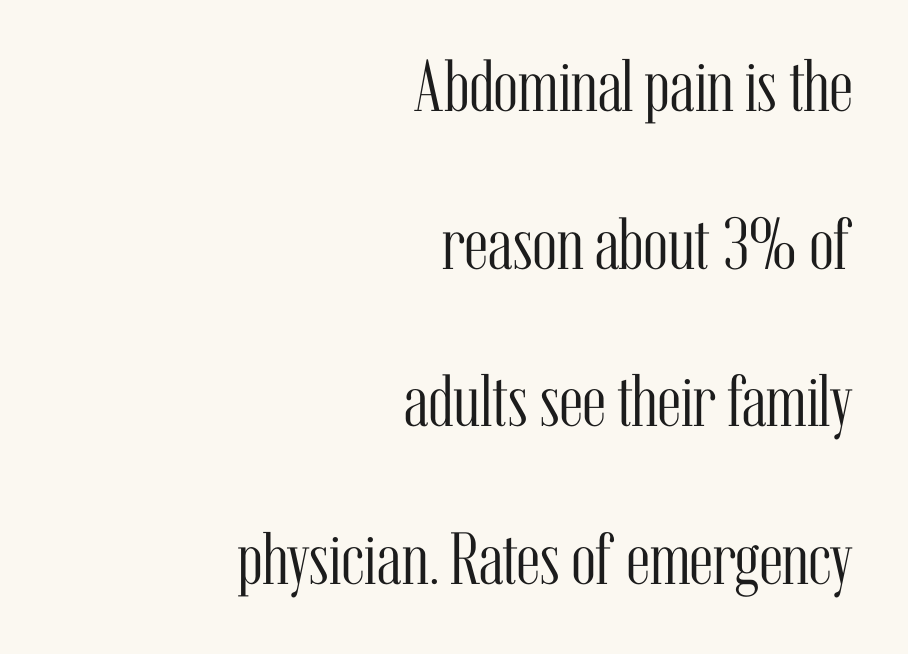
Widely set lines give the paragraph a tall, airy silhouette. This is not heavy type; no bold has been used. Italic: no, the glyphs are upright roman. Compared with a flush-left layout, this one pins lines to the opposite, right side. Note the varied advance widths — an 'i' is clearly narrower than an 'm'.
